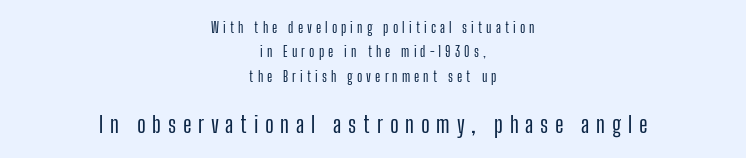
The image shows 23 px text type, upright; set centered, line spacing 1.74x, unusually wide letter spacing (+0.29 em), not underlined; the second (bottom) block is 1.64x larger.
